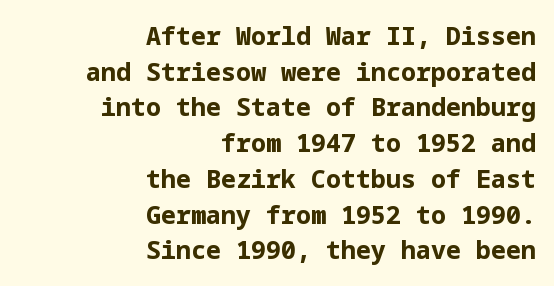
{"italic": "no", "bold": "yes", "underline": "no", "align": "right", "line_spacing": "normal", "line_spacing_ratio": 1.43, "letter_spacing": "normal", "letter_spacing_em": 0.0, "glyph_px": 25}
